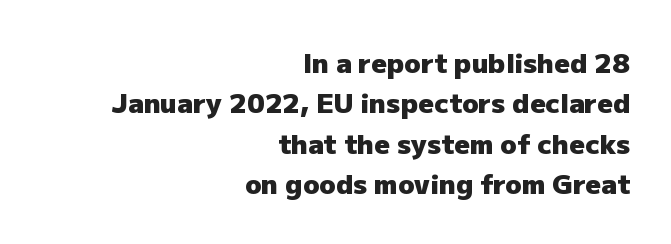
The image shows 27 px bold type, upright; set right-aligned, normal line spacing (1.5x), normal letter spacing, not underlined.
